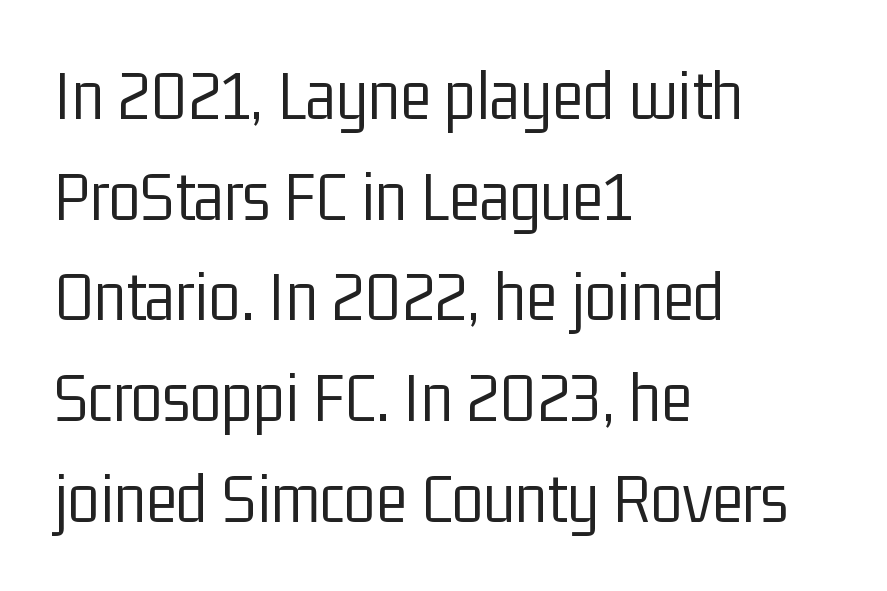
The image shows 73 px light, condensed sans-serif type, upright; set left-aligned, normal line spacing (1.38x), normal letter spacing, not underlined; low stroke contrast and a medium x-height.
